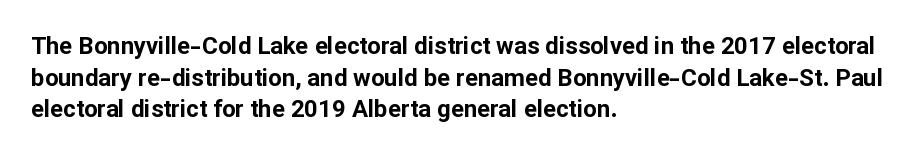
The image shows 24 px bold type, upright; set left-aligned, normal line spacing (1.32x), normal letter spacing, not underlined.
